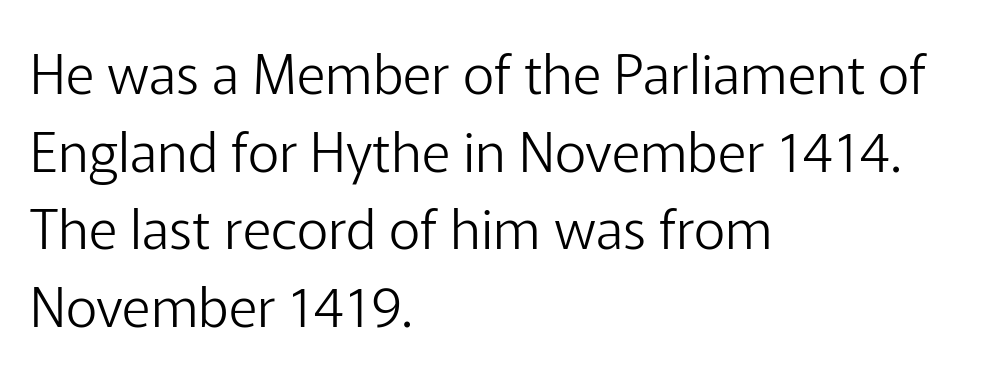
A quiet, ordinary-to-light weight characterises the typeface. Varying glyph widths throughout — classic text-font behaviour. The rendering keeps characters at their native spacing. Baseline-to-baseline distance is the conventional proportion of letter height.
